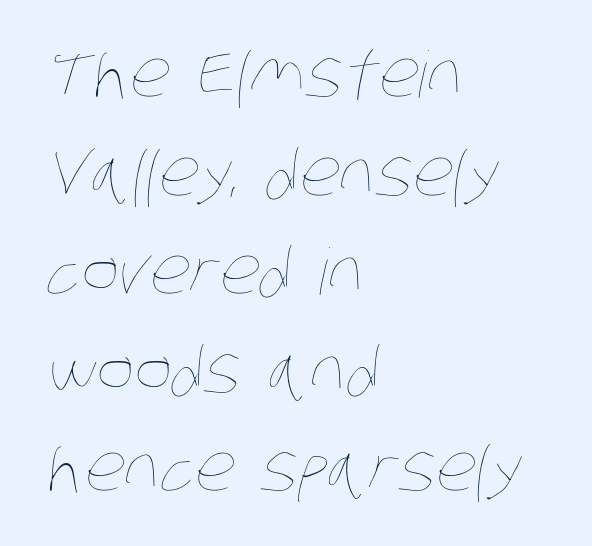
The gap between lines stays unmarked. The designer left line spacing at the default. Stems and bowls with no extra thickness — not bold. One-word summary of the alignment: left. Here the glyphs are tracked normally, forming tight word shapes.
